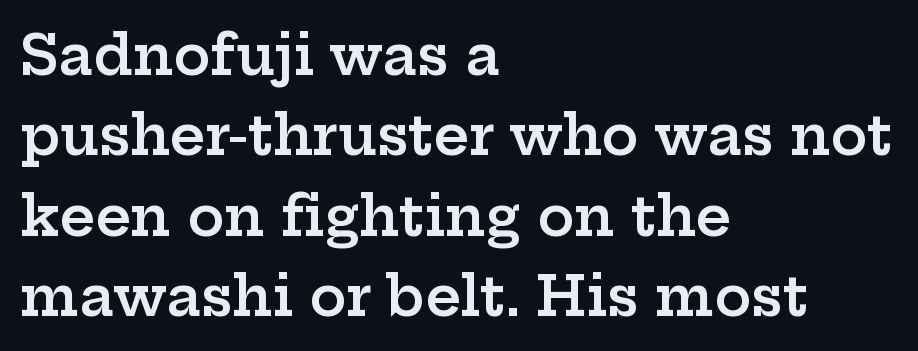
{"serif": "yes", "italic": "no", "bold": "semi", "weight": "semibold", "width": "wide", "stroke_contrast": "low", "x_height": "medium", "monospaced": "no", "underline": "no", "align": "left", "line_spacing": "normal", "line_spacing_ratio": 1.46, "letter_spacing": "normal", "letter_spacing_em": 0.0, "glyph_px": 55}
